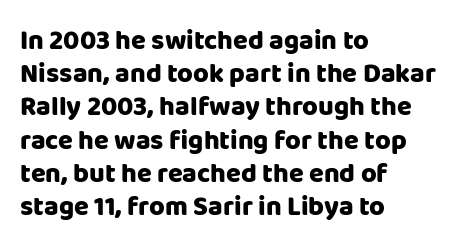
Q: Is the text bold? A: Yes.
Q: Is the text italic (slanted)? A: No, it is upright.
Q: Is the text underlined? A: No.
Q: How is the paragraph aligned? A: Left-aligned.
Q: Is the spacing between letters normal or unusually wide? A: Normal.
